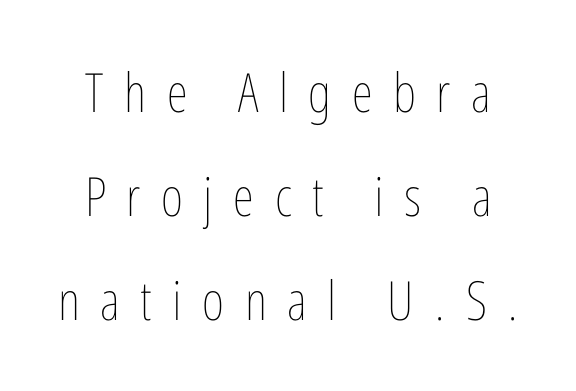
The image shows 54 px thin, condensed type, upright; set loose line spacing (1.93x), unusually wide letter spacing (+0.38 em), not underlined; low stroke contrast and a medium x-height.
